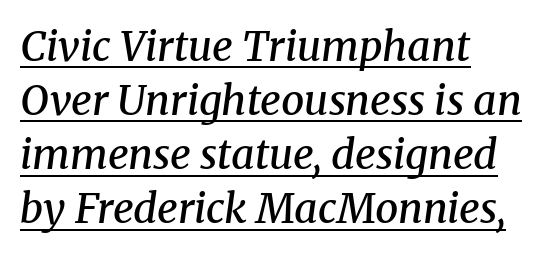
The passage shown has conventional tracking throughout. The block of text has a typical density, with ordinary space between rows. The passage shown is typed in a proportional face where columns would drift. The passage shown is semibold, sitting just below true bold. You can tell from the footed stems that serif type was used. Notice how a bar underscores the lettering throughout.
